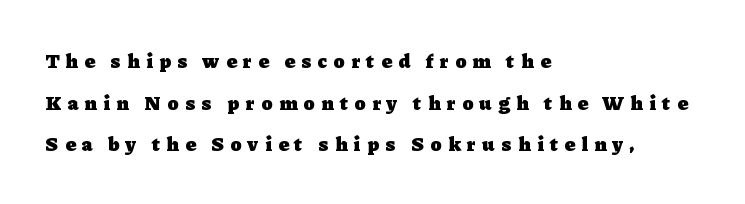
Between one letter and the next there's a generous, obvious gap. Vertical spacing — loose. These words are printed bold, with thick strokes throughout. Honestly, there is no underline to notice here at all.
